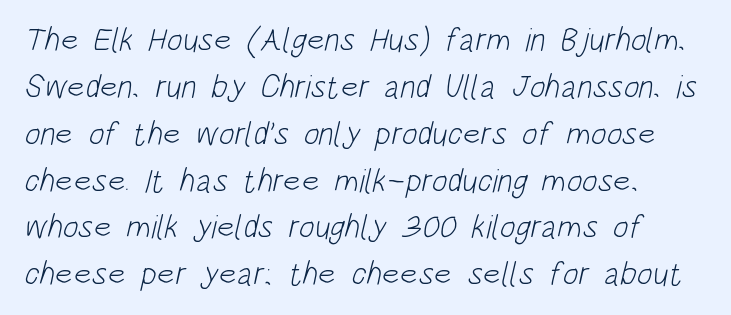
{"serif": "no", "bold": "no", "weight": "light", "width": "condensed", "stroke_contrast": "low", "x_height": "large", "monospaced": "no", "underline": "no", "align": "left", "line_spacing": "normal", "line_spacing_ratio": 1.42, "letter_spacing": "normal", "letter_spacing_em": 0.0, "glyph_px": 33}
